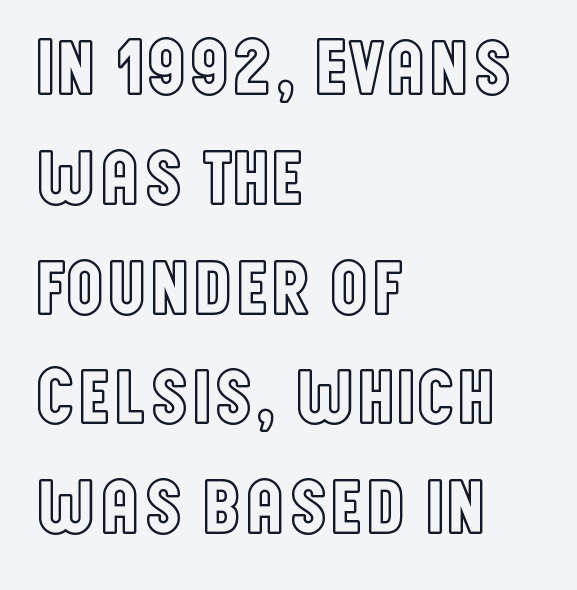
{"italic": "no", "width": "condensed", "x_height": "large", "monospaced": "no", "underline": "no", "align": "left", "line_spacing": "normal", "line_spacing_ratio": 1.39, "letter_spacing": "normal", "letter_spacing_em": 0.0, "glyph_px": 79}
